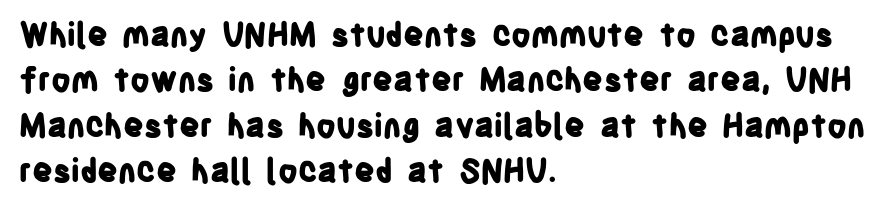
Q: Is the text bold? A: Yes.
Q: Is the text italic (slanted)? A: No, it is upright.
Q: Is the typeface a serif or a sans-serif typeface? A: Sans-serif.
Q: Is the text underlined? A: No.
Q: How is the paragraph aligned? A: Left-aligned.
Q: Is the spacing between letters normal or unusually wide? A: Normal.
Q: Is the spacing between lines tight, normal or loose? A: Normal.
Q: Width (condensed, normal, or wide)? A: Condensed.
Q: Stroke contrast? A: Low.
Q: x-height? A: Large.
Q: Monospaced? A: No.
